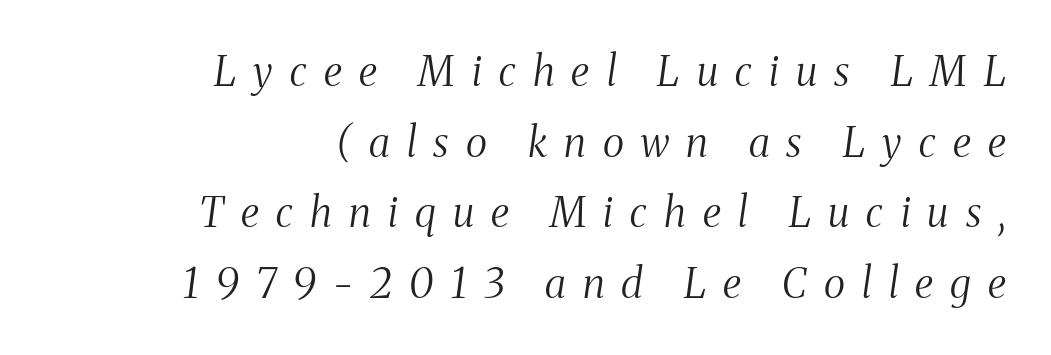
Q: Is the text bold? A: No.
Q: Is the text italic (slanted)? A: Yes, it leans right by about 8 degrees.
Q: Is the typeface a serif or a sans-serif typeface? A: Serif.
Q: Is the text underlined? A: No.
Q: How is the paragraph aligned? A: Right-aligned.
Q: Is the spacing between letters normal or unusually wide? A: Unusually wide.
Q: Width (condensed, normal, or wide)? A: Condensed.
Q: Stroke contrast? A: Medium.
Q: x-height? A: Medium.
Q: Monospaced? A: No.
